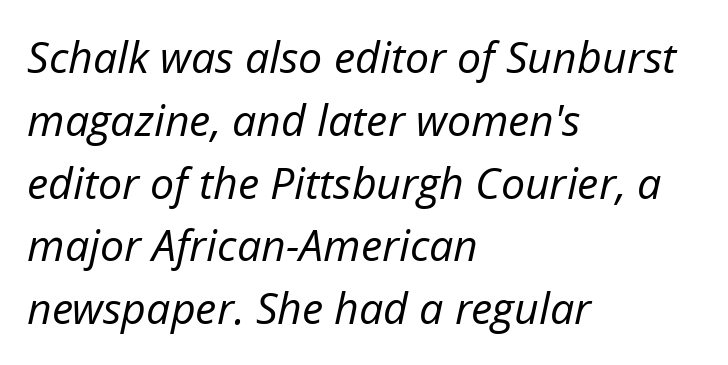
The image shows 43 px regular-weight type, italic (leaning right); set left-aligned, normal line spacing (1.46x), normal letter spacing, not underlined; low stroke contrast and a medium x-height.
